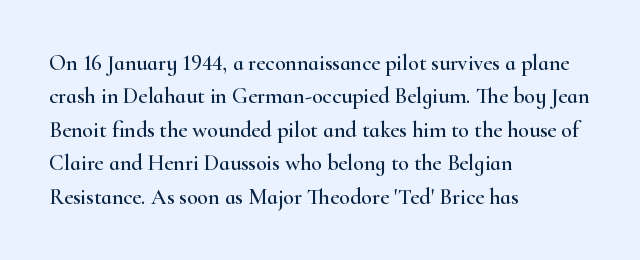
{"italic": "no", "underline": "no", "align": "left", "line_spacing": "normal", "line_spacing_ratio": 1.52, "letter_spacing": "normal", "letter_spacing_em": 0.0, "glyph_px": 22}
